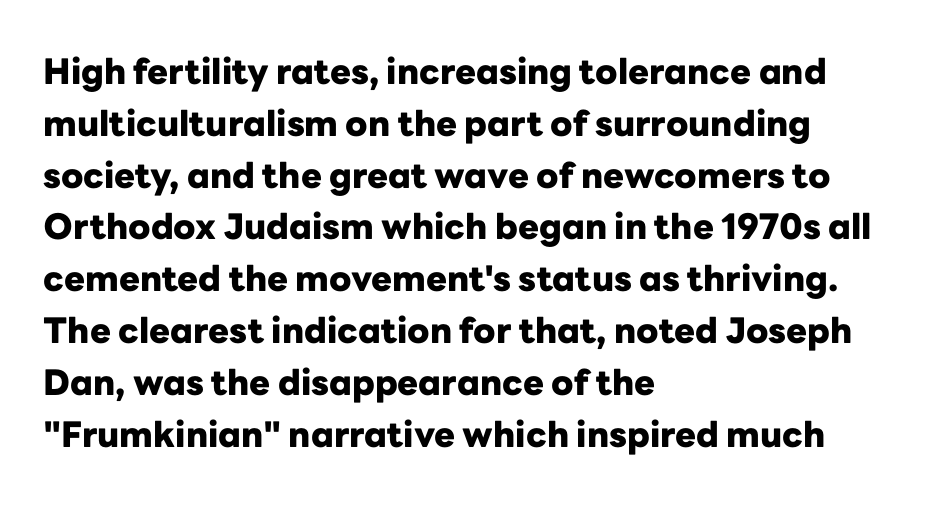
The image shows 35 px heavy sans-serif type, upright; set left-aligned, normal line spacing (1.48x), normal letter spacing, not underlined; low stroke contrast and a medium x-height.
